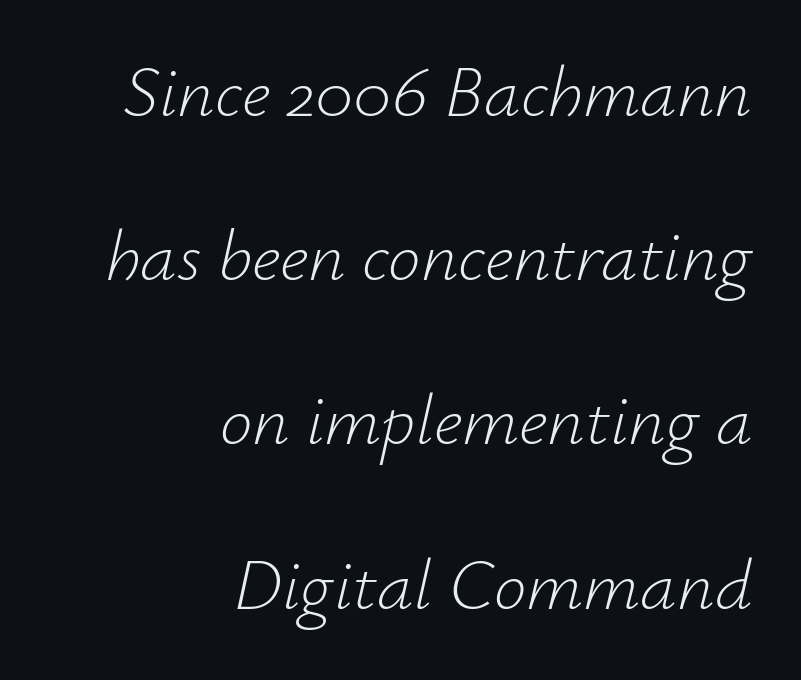
Horizontally, the lines are justified to the trailing edge only. A typesetter would call this proportional, since set widths differ per character. The passage shown leans; its letterforms are oblique. Letter spacing: default. These lines stand farther apart than default settings would place them. The string is rendered with underlining switched off.
